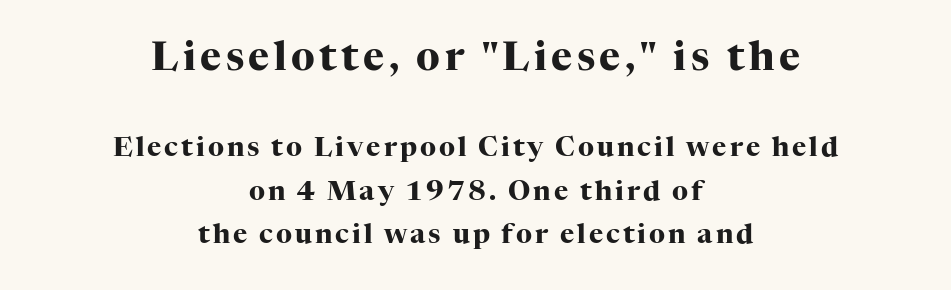
{"serif": "yes", "italic": "no", "bold": "yes", "weight": "heavy", "width": "normal", "stroke_contrast": "high", "x_height": "medium", "monospaced": "no", "underline": "no", "align": "center", "line_spacing": "normal", "line_spacing_ratio": 1.61, "larger_block": "first", "size_ratio": 1.48, "glyph_px": 40}
